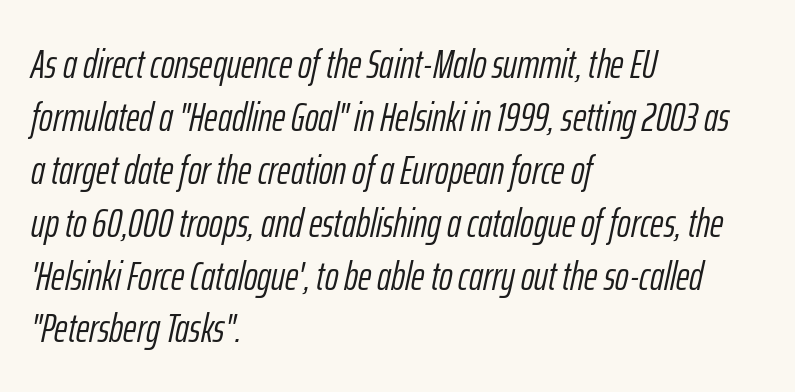
Tracking value appears to be zero — textbook default spacing. Rendered with sloped, italic letterforms. Lines of text with bare space underneath. This rendering uses left alignment, leaving the right contour irregular.
